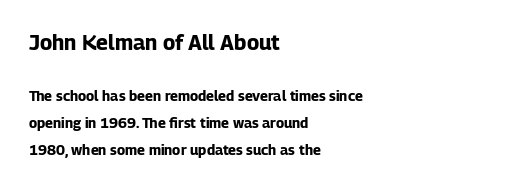
The lines are quadded left. Between these two stacked blocks, the higher one wins on size. The face used here has the dense, thick strokes of a bold. The passage shown is not underscored anywhere.
